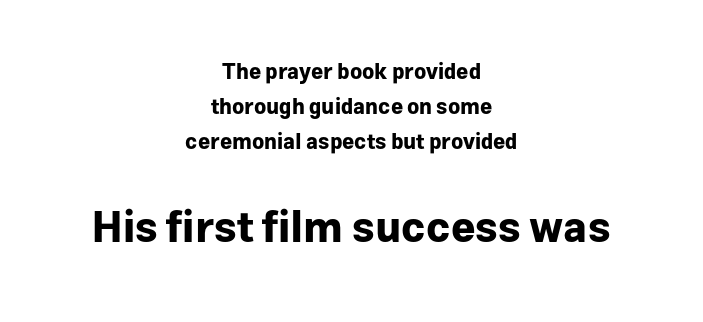
The image shows 42 px bold sans-serif type, upright; set centered, normal line spacing (1.66x), normal letter spacing, not underlined; the second (bottom) block is 2.0x larger; low stroke contrast and a medium x-height.
